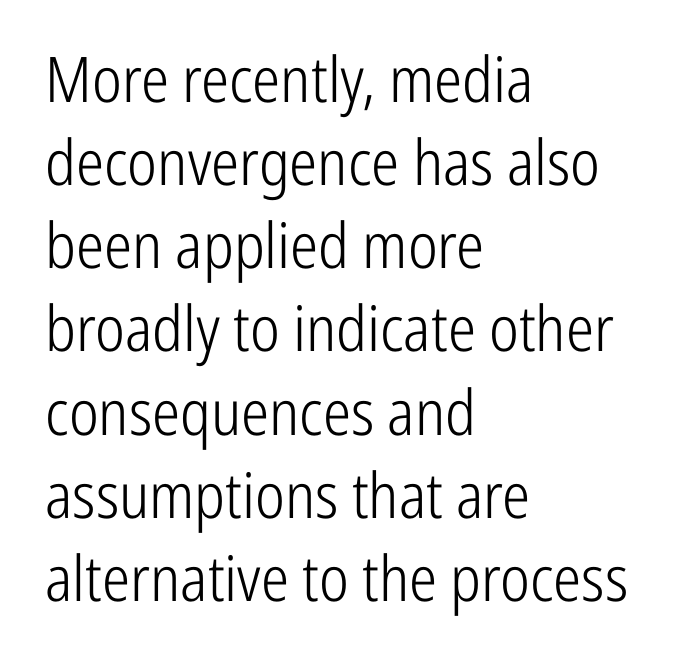
Beneath every word, the page is bare. You could not count columns in this text — the font is proportionally spaced. Line starts are locked; line ends wander. The gaps between neighbouring characters are ordinary and unremarkable. Does the type have serifs? No, each stem ends abruptly.
